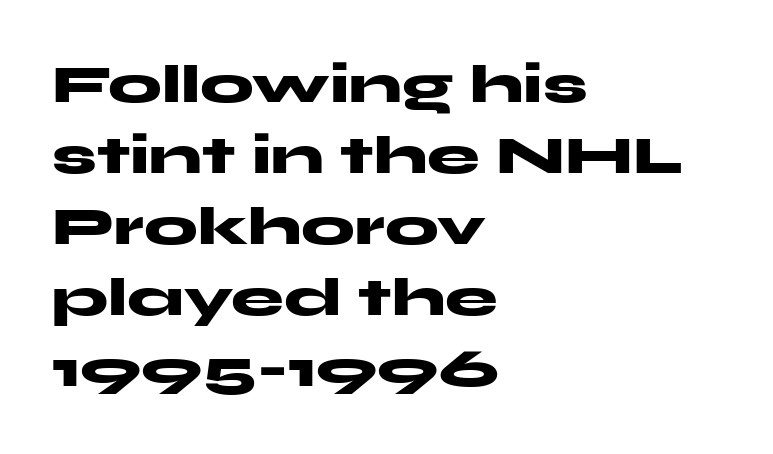
{"serif": "no", "italic": "no", "bold": "yes", "weight": "heavy", "width": "wide", "stroke_contrast": "medium", "x_height": "medium", "monospaced": "no", "underline": "no", "align": "left", "line_spacing": "normal", "line_spacing_ratio": 1.34, "letter_spacing": "normal", "letter_spacing_em": 0.0, "glyph_px": 53}
